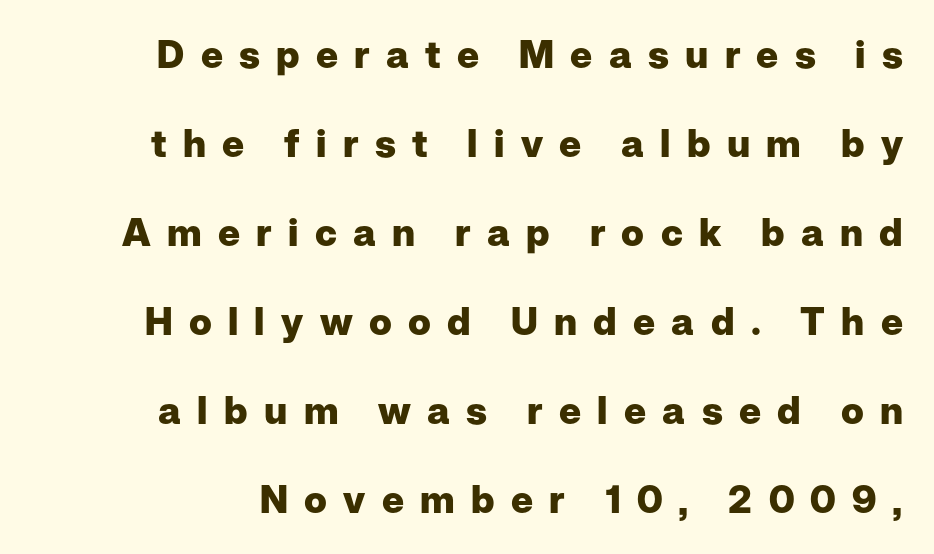
The image shows 38 px heavy sans-serif type, upright; set loose line spacing (2.34x), unusually wide letter spacing (+0.43 em), not underlined; low stroke contrast and a medium x-height.
